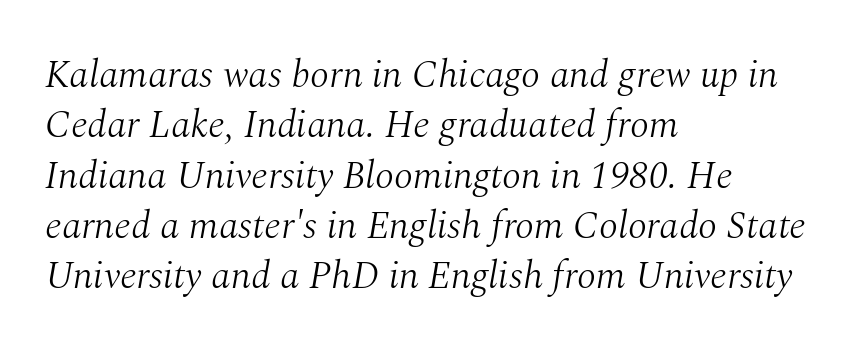
Ink coverage per letter is moderate at most. In CSS terms this would be text-align: left. Each word holds together tightly as a unit, with standard inter-letter gaps. It's the slanting kind of type. The passage shown is not underscored anywhere.
